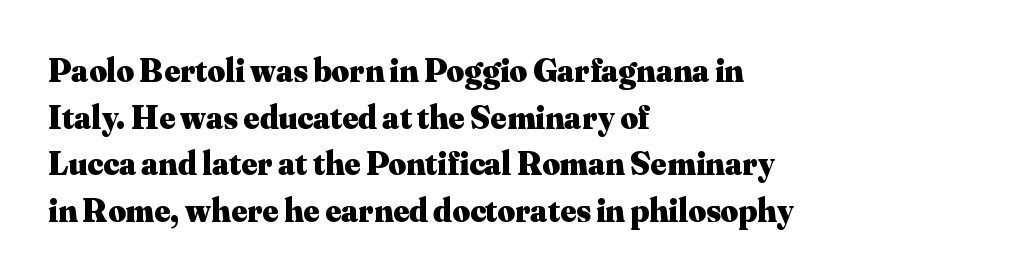
Spacing between characters is what you'd get straight out of the box. The rag falls on the right side of this text block. In terms of posture, this sample is upright. Has an underline been added? It has not. Plenty of ink on the page — the face is bold.
